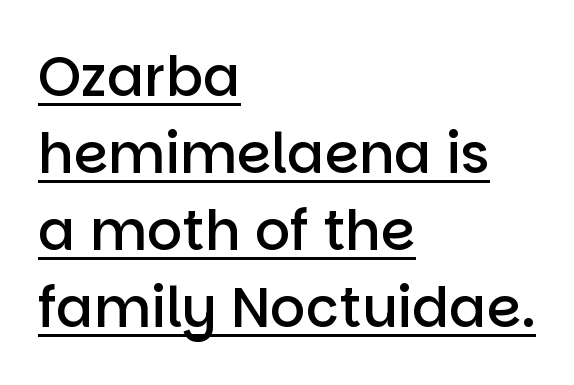
{"serif": "no", "italic": "no", "bold": "semi", "weight": "semibold", "width": "normal", "stroke_contrast": "low", "x_height": "large", "monospaced": "no", "underline": "yes", "align": "left", "line_spacing": "normal", "line_spacing_ratio": 1.4, "letter_spacing": "normal", "letter_spacing_em": 0.0, "glyph_px": 55}
